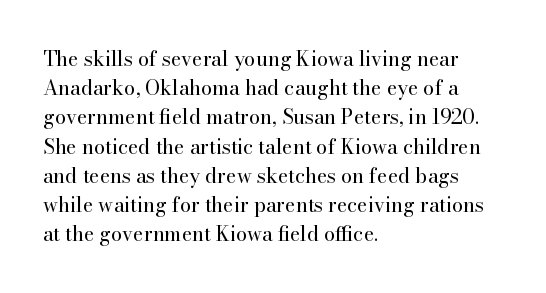
A normal amount of white space separates one row of letters from the next. The foot of each line stays bare and open. The ragged edge is on the right, which tells us the setting is flush left. This sample uses an upright cut, with every glyph sitting square on the baseline. No chunkiness to these letters — they're not bold. Does extra space separate the letters? No, they use regular spacing.
